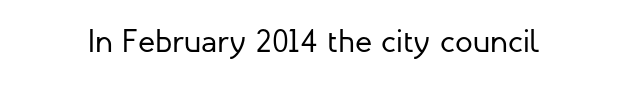
{"serif": "no", "italic": "no", "bold": "no", "weight": "regular", "width": "normal", "stroke_contrast": "low", "x_height": "medium", "monospaced": "no", "underline": "no", "letter_spacing": "normal", "letter_spacing_em": 0.0, "glyph_px": 32}
